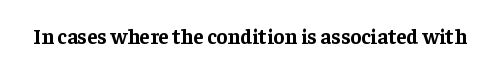
The letterforms sit shoulder to shoulder at normal distance. These lines were composed using upright roman letters. Check the space under the baseline: it is left empty. The sample has been set heavy, in full bold.
